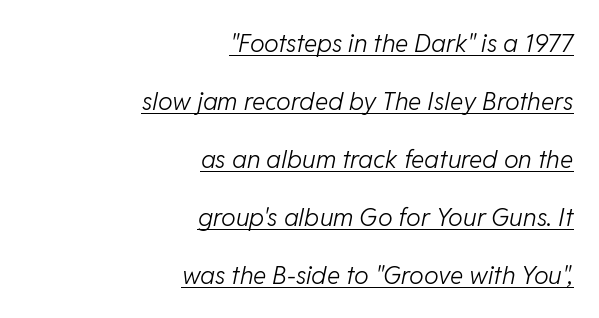
The image shows 25 px text type, italic (leaning right); set right-aligned, loose line spacing (2.32x), normal letter spacing, underlined.
